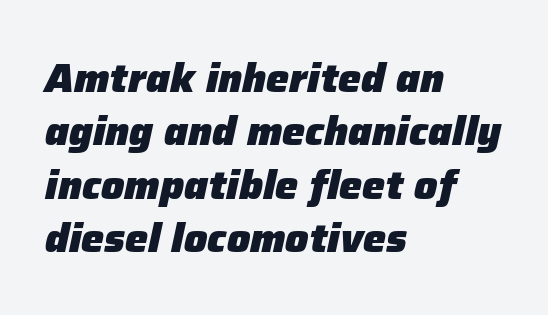
{"italic": "yes", "lean": "right", "slant_degrees": 12, "bold": "yes", "weight": "heavy", "width": "normal", "stroke_contrast": "low", "x_height": "medium", "monospaced": "no", "underline": "no", "align": "left", "line_spacing": "normal", "line_spacing_ratio": 1.3, "letter_spacing": "normal", "letter_spacing_em": 0.0, "glyph_px": 41}
